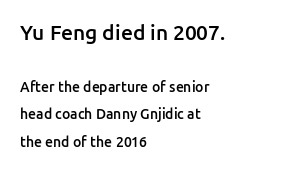
{"italic": "no", "bold": "semi", "underline": "no", "align": "left", "line_spacing": "loose", "line_spacing_ratio": 1.96, "letter_spacing": "normal", "letter_spacing_em": 0.0, "larger_block": "first", "size_ratio": 1.5, "glyph_px": 21}
